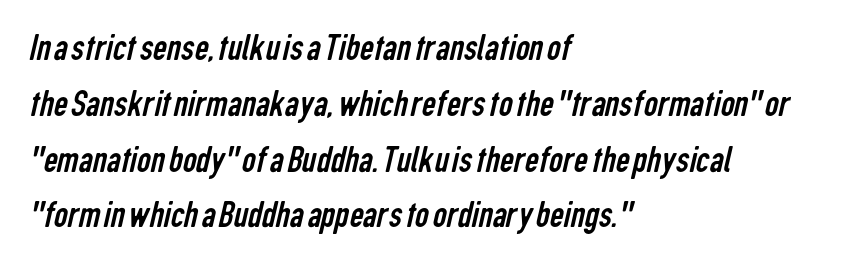
The image shows 39 px regular-weight, condensed sans-serif type; set left-aligned, normal line spacing (1.43x), normal letter spacing, not underlined; low stroke contrast and a medium x-height.
